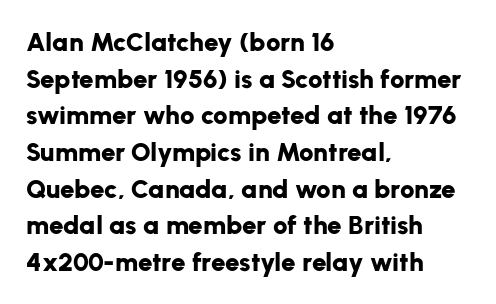
The image shows 26 px bold type, upright; set left-aligned, normal line spacing (1.41x), normal letter spacing, not underlined.
